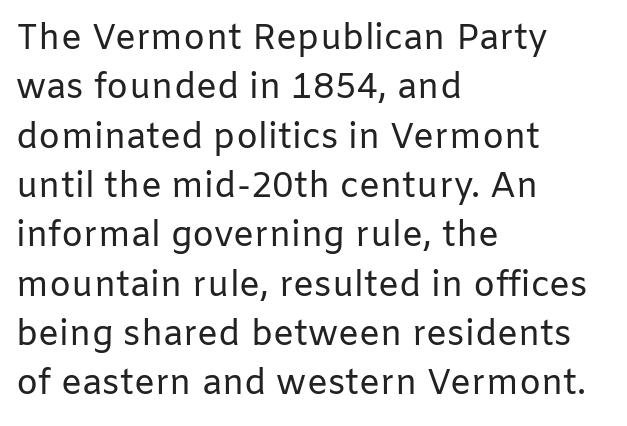
{"serif": "no", "italic": "no", "bold": "no", "weight": "regular", "width": "normal", "stroke_contrast": "low", "x_height": "medium", "monospaced": "no", "underline": "no", "align": "left", "line_spacing": "normal", "line_spacing_ratio": 1.41, "letter_spacing": "normal", "letter_spacing_em": 0.0, "glyph_px": 35}
